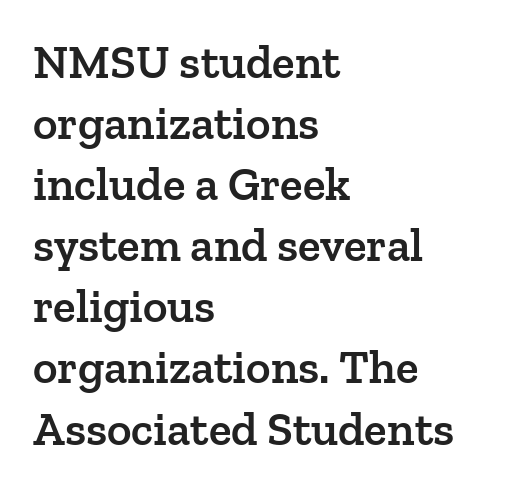
Regarding leading, the lines here are spaced in the standard way. Emphasis by weight is partial: semibold. Posture: vertical. The passage is arranged the way most books set body copy — flush left.
